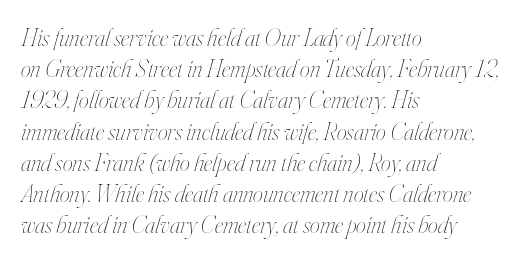
{"italic": "yes", "lean": "right", "slant_degrees": 16, "bold": "no", "underline": "no", "align": "left", "line_spacing": "normal", "line_spacing_ratio": 1.25, "letter_spacing": "normal", "letter_spacing_em": 0.0, "glyph_px": 25}
